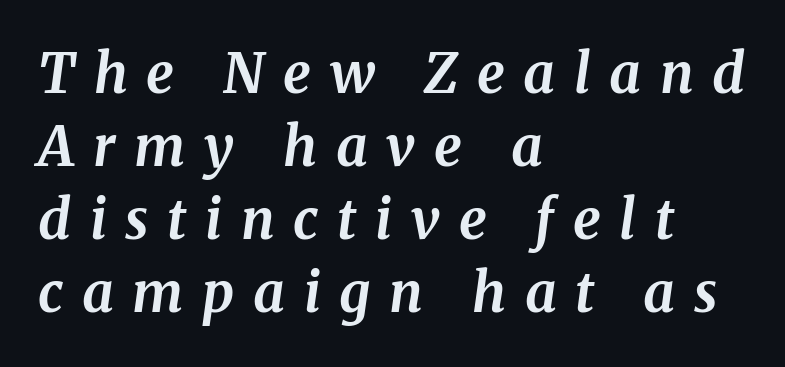
Display-style spreading of the glyphs; the letterfit is very open. Looks like regular typesetting: each glyph gets only the width it needs. Designer's note — italics engaged. This is heavy type, rendered in bold. Check under the words: just untouched page. This block has exactly the height ordinary leading produces.
